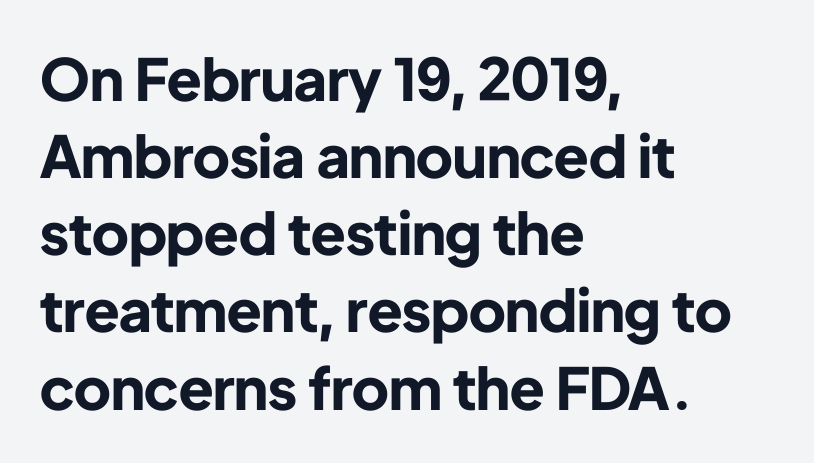
One-word summary of the alignment: left. The font's upright variant was chosen for this text. The letters advance in unequal steps, a hallmark of proportional type. Line spacing here is normal.
